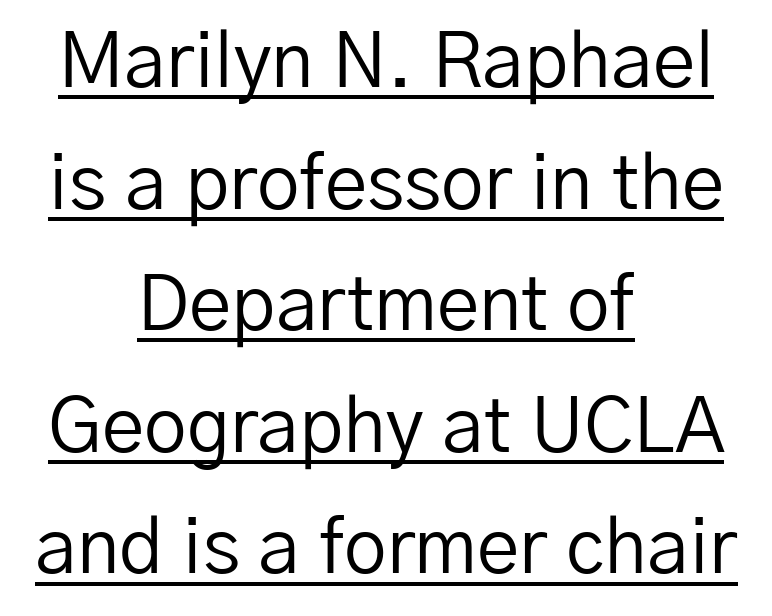
{"serif": "no", "italic": "no", "bold": "no", "weight": "regular", "width": "normal", "stroke_contrast": "low", "x_height": "medium", "monospaced": "no", "underline": "yes", "align": "center", "line_spacing": "normal", "line_spacing_ratio": 1.6, "letter_spacing": "normal", "letter_spacing_em": 0.0, "glyph_px": 76}
